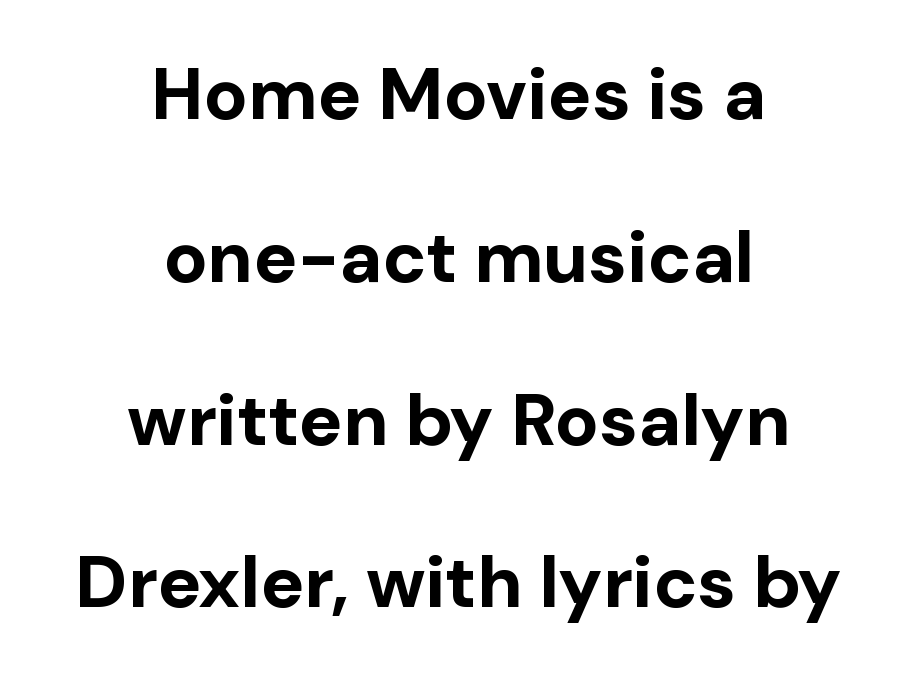
Q: Is the text bold? A: Yes.
Q: Is the text italic (slanted)? A: No, it is upright.
Q: Is the typeface a serif or a sans-serif typeface? A: Sans-serif.
Q: Is the text underlined? A: No.
Q: How is the paragraph aligned? A: Centered.
Q: Is the spacing between letters normal or unusually wide? A: Normal.
Q: Is the spacing between lines tight, normal or loose? A: Loose.
Q: Width (condensed, normal, or wide)? A: Normal.
Q: Stroke contrast? A: Low.
Q: x-height? A: Medium.
Q: Monospaced? A: No.
